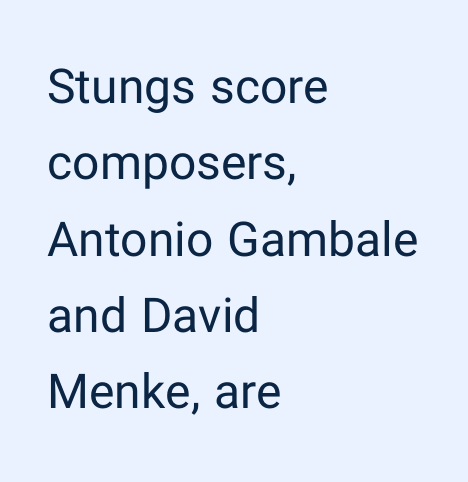
The image shows 48 px regular-weight sans-serif type, upright; set left-aligned, normal line spacing (1.59x), normal letter spacing, not underlined; low stroke contrast and a medium x-height.
